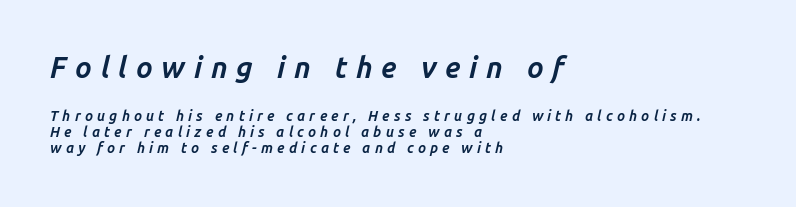
The image shows 29 px bold type, italic (leaning right); set left-aligned, tight line spacing (1.15x), unusually wide letter spacing (+0.3 em), not underlined; the first (top) block is 2.07x larger; low stroke contrast and a medium x-height.
